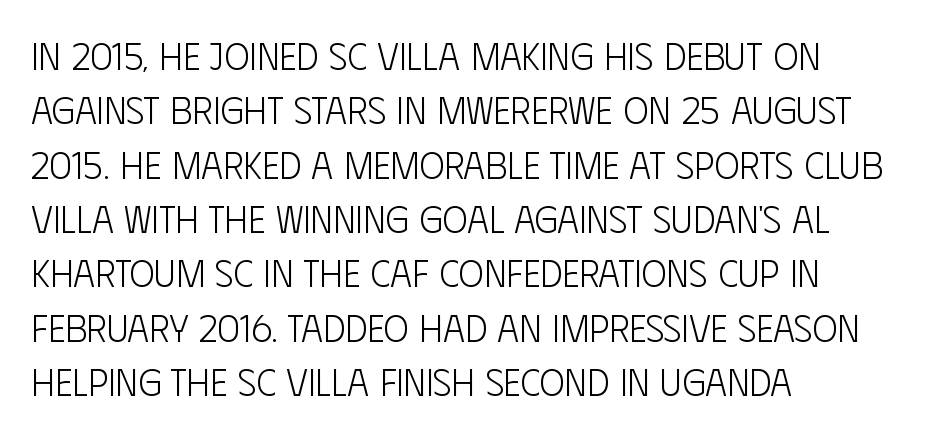
The typesetting does not lean heavy: it is not bold. Reading down the block, your eye returns to a fixed left position each line. A typesetter would call this proportional, since set widths differ per character. Vertical strokes here are truly vertical.
